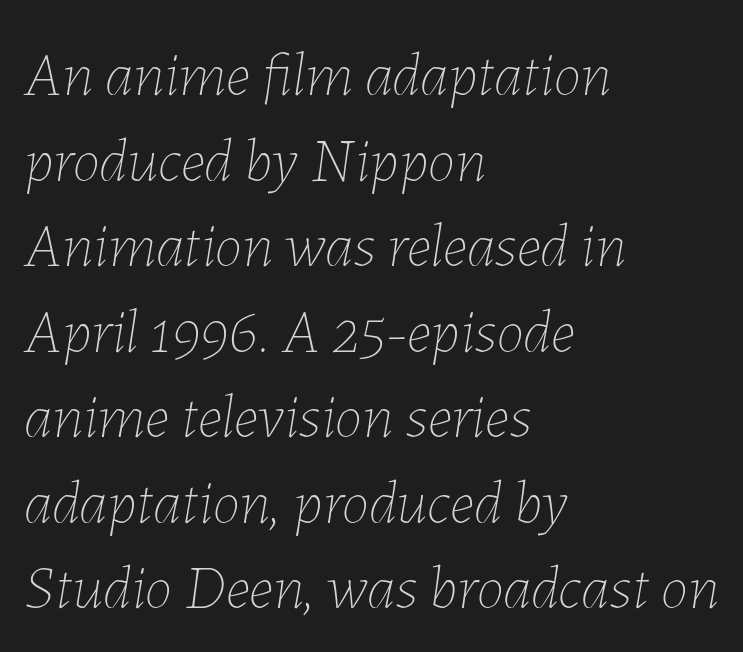
The image shows 62 px thin type, italic (leaning right); set left-aligned, normal line spacing (1.38x), normal letter spacing, not underlined; low stroke contrast and a medium x-height.
